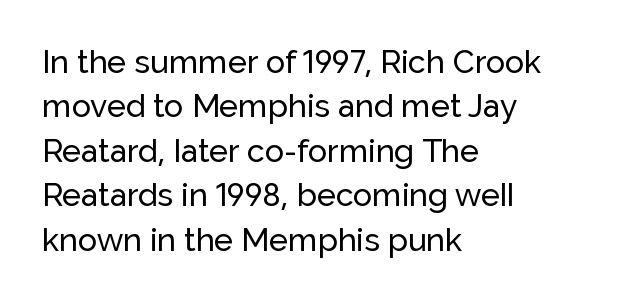
The image shows 32 px sans-serif type, upright; set left-aligned, normal line spacing (1.39x), normal letter spacing, not underlined; low stroke contrast and a medium x-height.
